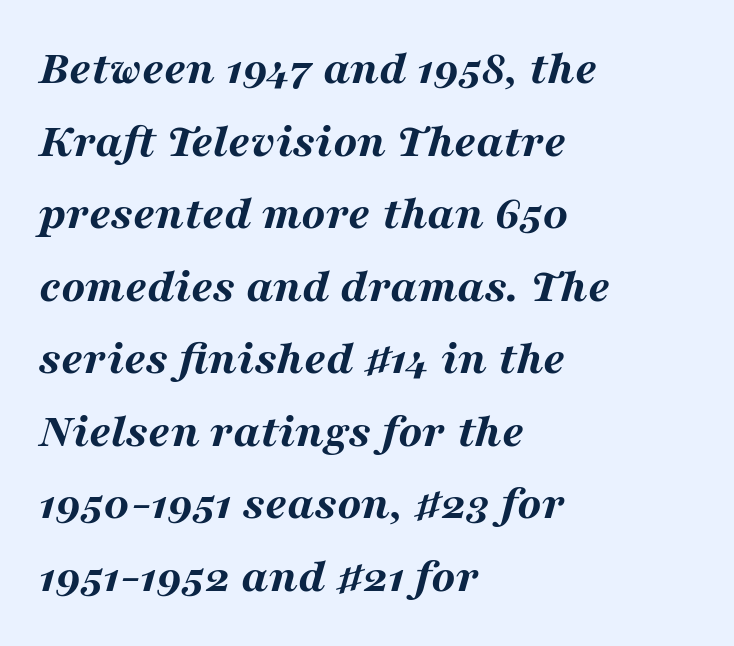
{"italic": "yes", "lean": "right", "slant_degrees": 16, "bold": "yes", "weight": "bold", "width": "wide", "stroke_contrast": "medium", "x_height": "medium", "monospaced": "no", "underline": "no", "align": "left", "line_spacing": "normal", "line_spacing_ratio": 1.48, "letter_spacing": "normal", "letter_spacing_em": 0.0, "glyph_px": 49}
